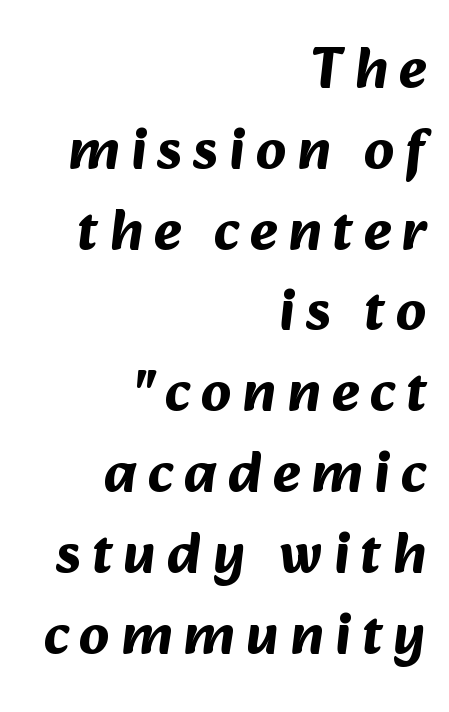
The image shows 59 px bold sans-serif type; set right-aligned, normal line spacing (1.37x), not underlined; medium stroke contrast and a medium x-height.
